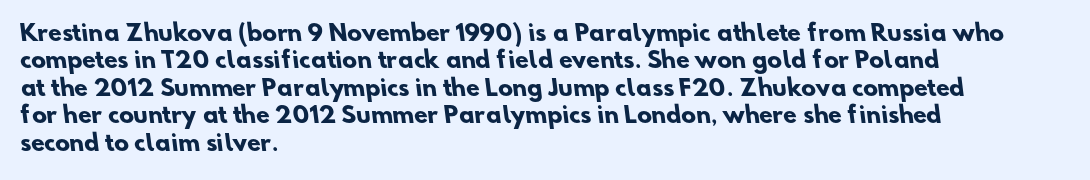
Q: Is the text bold? A: Yes.
Q: Is the text underlined? A: No.
Q: How is the paragraph aligned? A: Left-aligned.
Q: Is the spacing between letters normal or unusually wide? A: Normal.
Q: Is the spacing between lines tight, normal or loose? A: Normal.
